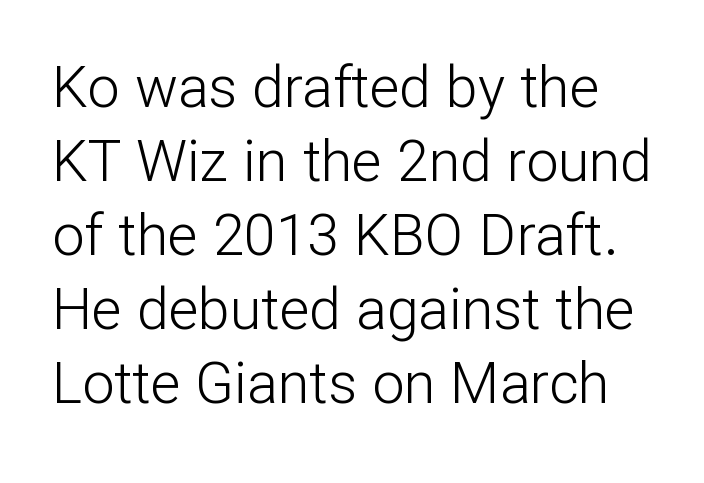
The image shows 57 px light sans-serif type, upright; set normal line spacing (1.3x), normal letter spacing, not underlined; low stroke contrast and a medium x-height.
